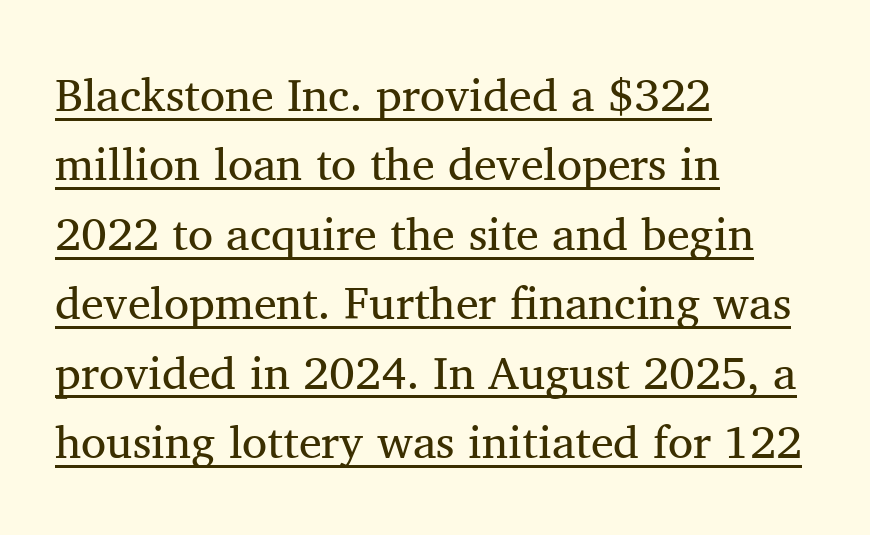
The face used here appears with an underline applied. Short note: letters normally spaced. In terms of posture, this sample is upright. This reads as an unemphasized weight, regular at the heaviest. These lines are composed in type with serifs.
